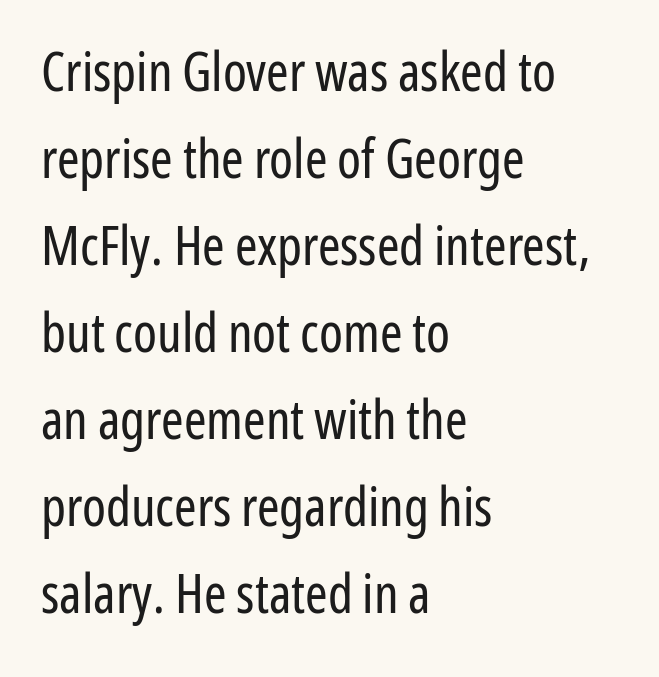
{"serif": "no", "italic": "no", "bold": "no", "weight": "regular", "width": "condensed", "stroke_contrast": "low", "x_height": "medium", "monospaced": "no", "underline": "no", "align": "left", "line_spacing": "normal", "line_spacing_ratio": 1.61, "letter_spacing": "normal", "letter_spacing_em": 0.0, "glyph_px": 54}
